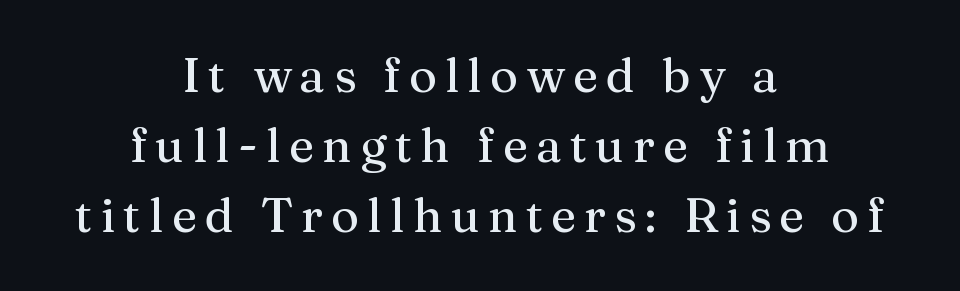
{"serif": "yes", "italic": "no", "width": "normal", "stroke_contrast": "medium", "x_height": "medium", "monospaced": "no", "underline": "no", "align": "center", "line_spacing": "normal", "line_spacing_ratio": 1.46, "glyph_px": 48}
